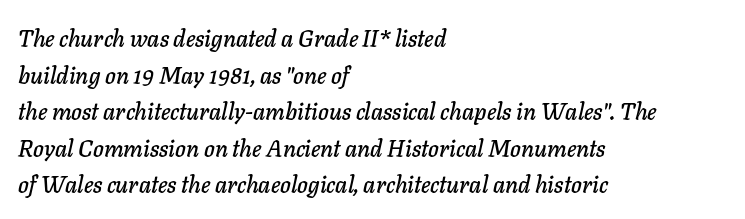
Check under the words: just untouched page. The axis of the letterforms is tilted away from vertical. Line beginnings align vertically; line endings do not. In terms of letterspacing, this is plain default setting. The leading is moderate, giving the passage an even texture.
